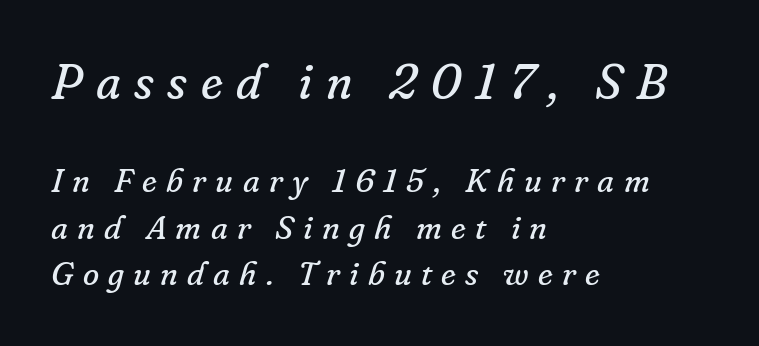
{"serif": "yes", "italic": "yes", "lean": "right", "slant_degrees": 16, "bold": "no", "weight": "regular", "width": "normal", "stroke_contrast": "low", "x_height": "small", "monospaced": "no", "underline": "no", "align": "left", "line_spacing": "normal", "line_spacing_ratio": 1.41, "letter_spacing": "wide", "letter_spacing_em": 0.28, "larger_block": "first", "size_ratio": 1.48, "glyph_px": 49}
